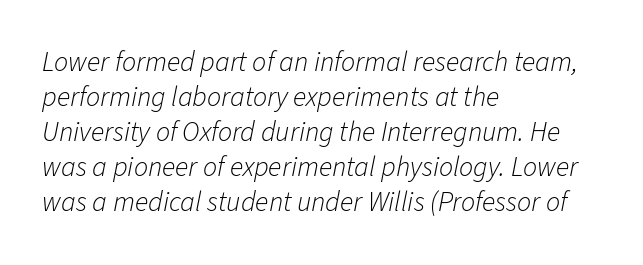
Q: Is the text bold? A: No.
Q: Is the text italic (slanted)? A: Yes, it leans right by about 11 degrees.
Q: Is the text underlined? A: No.
Q: How is the paragraph aligned? A: Left-aligned.
Q: Is the spacing between letters normal or unusually wide? A: Normal.
Q: Is the spacing between lines tight, normal or loose? A: Normal.
Q: Width (condensed, normal, or wide)? A: Normal.
Q: Stroke contrast? A: Low.
Q: x-height? A: Medium.
Q: Monospaced? A: No.
